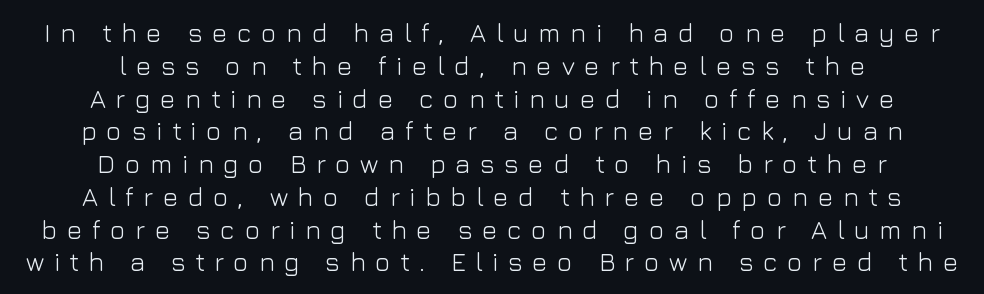
Q: Is the text bold? A: No.
Q: Is the text italic (slanted)? A: No, it is upright.
Q: Is the text underlined? A: No.
Q: How is the paragraph aligned? A: Centered.
Q: Is the spacing between letters normal or unusually wide? A: Unusually wide.
Q: Is the spacing between lines tight, normal or loose? A: Normal.
